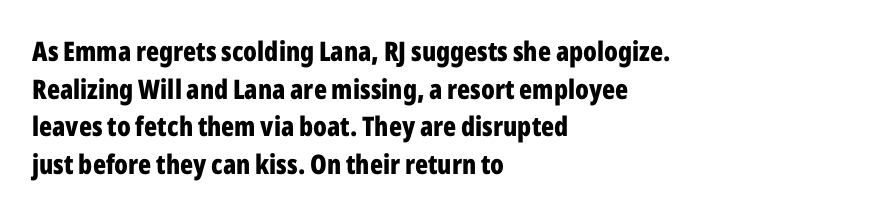
The image shows 27 px bold type, upright; set left-aligned, normal line spacing (1.39x), normal letter spacing, not underlined.
